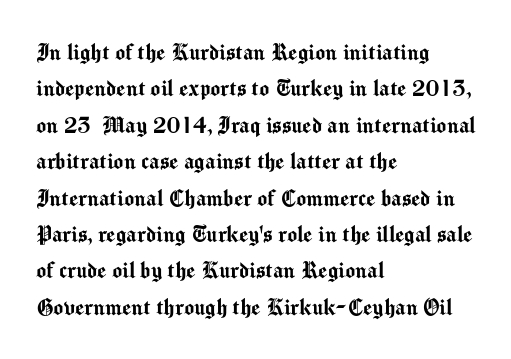
The image shows 26 px text type, upright; set left-aligned, normal line spacing (1.4x), normal letter spacing, not underlined.
